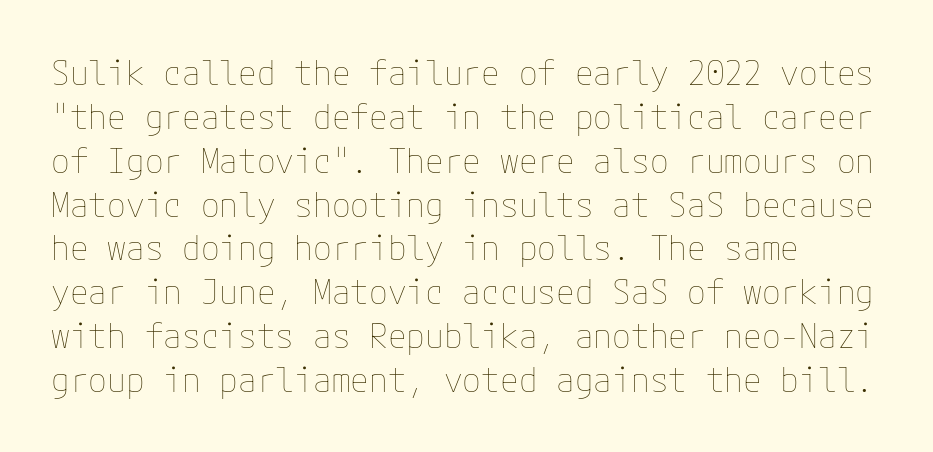
{"italic": "no", "bold": "no", "weight": "thin", "width": "normal", "stroke_contrast": "low", "x_height": "medium", "underline": "no", "line_spacing": "normal", "line_spacing_ratio": 1.29, "letter_spacing": "normal", "letter_spacing_em": 0.0, "glyph_px": 34}
